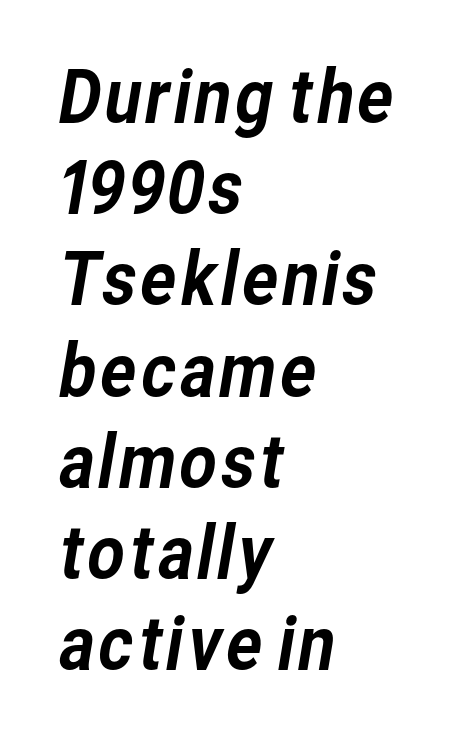
The lines are quadded left. How are the letters spaced? Ordinarily, with no added tracking. Letters rest on an invisible, unmarked baseline. Here the designer chose a conventional face with non-uniform glyph widths. Normally led — the rows are evenly, conventionally spaced.
